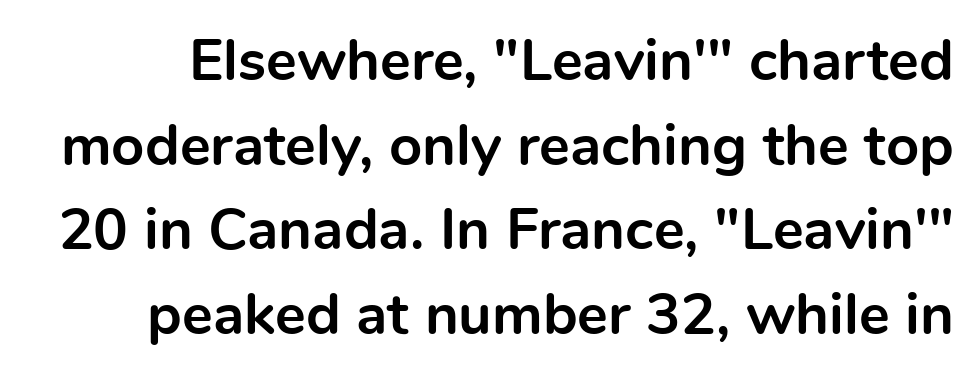
Q: Is the text bold? A: Yes.
Q: Is the text italic (slanted)? A: No, it is upright.
Q: Is the typeface a serif or a sans-serif typeface? A: Sans-serif.
Q: Is the text underlined? A: No.
Q: Is the spacing between letters normal or unusually wide? A: Normal.
Q: Is the spacing between lines tight, normal or loose? A: Normal.
Q: Width (condensed, normal, or wide)? A: Normal.
Q: x-height? A: Medium.
Q: Monospaced? A: No.
